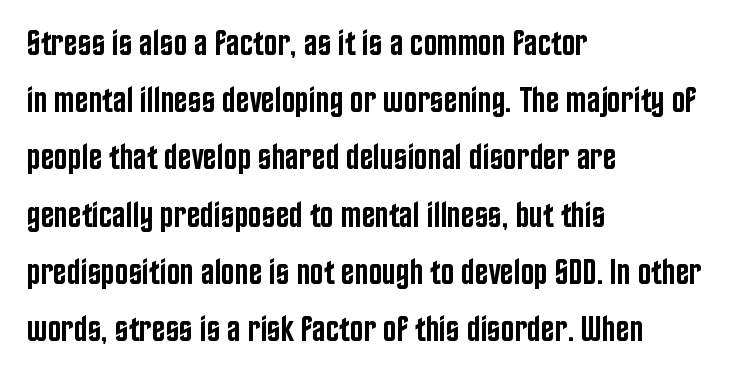
The letters sit at their default tracking, neither squeezed nor spread. Descenders are the only things crossing below the line. If you measured baseline to baseline, you'd find a middling distance. Does the copy run flush right? No — it runs flush left.
